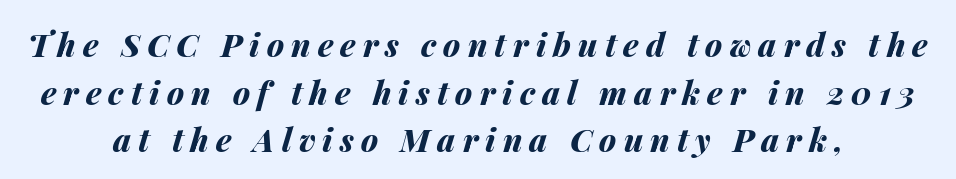
Q: Is the text bold? A: Yes.
Q: Is the text italic (slanted)? A: Yes, it leans right by about 14 degrees.
Q: Is the text underlined? A: No.
Q: How is the paragraph aligned? A: Centered.
Q: Is the spacing between letters normal or unusually wide? A: Unusually wide.
Q: Is the spacing between lines tight, normal or loose? A: Normal.
Q: Width (condensed, normal, or wide)? A: Normal.
Q: Stroke contrast? A: Medium.
Q: x-height? A: Medium.
Q: Monospaced? A: No.
